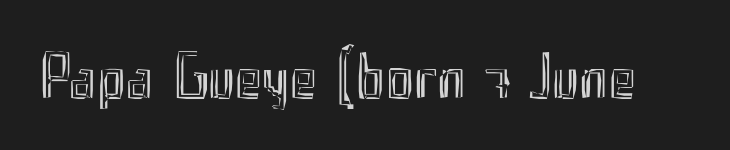
Each word holds together tightly as a unit, with standard inter-letter gaps. The axis of the letterforms is exactly vertical. Nobody drew a line under any word here. The letters advance in unequal steps, a hallmark of proportional type.
